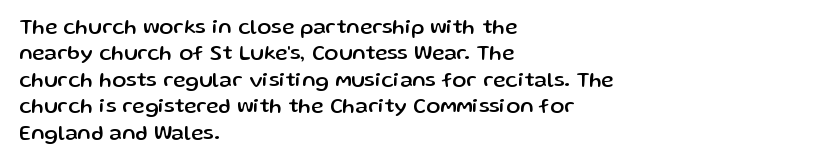
Is there much room between lines? A standard amount, neither cramped nor airy. The line texture is even and compact thanks to regular tracking. In terms of posture, this sample is upright. The paragraph has a hard left edge and a soft right edge. The strip under each line holds only bare page.
